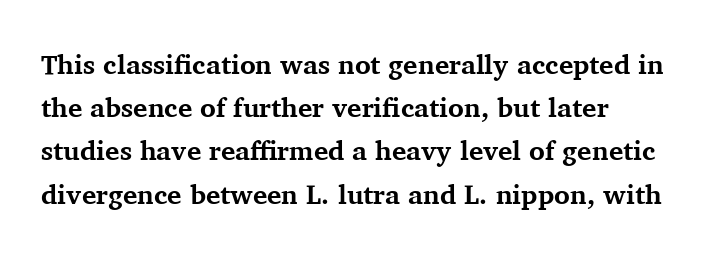
Layout note: lines flush left. Decoration check: the copy has no underline. Each new line begins a customary step beneath the previous one. The characters look thick and weighty, a clear bold. Do the letters lean? They stand straight.
